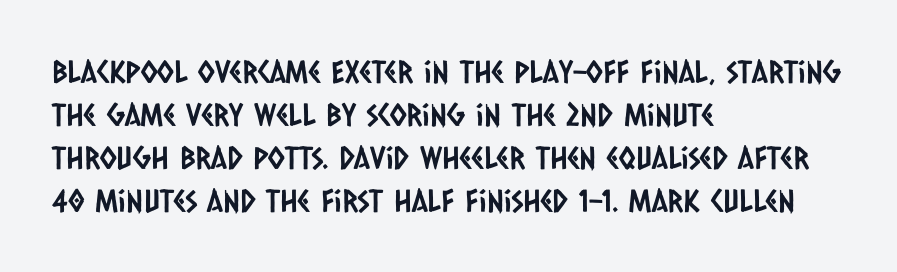
Horizontally, the lines are justified to the leading edge only. Is this a fixed-width face? No — the glyphs have proportional, varying widths. The line-height multiplier appears to be the usual default. The letters carry no serifs — their stems end cleanly without finishing strokes. Words float on clear page, feet unadorned.
